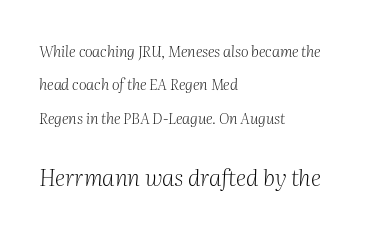
Q: Is the text bold? A: No.
Q: Is the text italic (slanted)? A: Yes, it leans right by about 2 degrees.
Q: Is the text underlined? A: No.
Q: How is the paragraph aligned? A: Left-aligned.
Q: Is the spacing between letters normal or unusually wide? A: Normal.
Q: Is the spacing between lines tight, normal or loose? A: Loose.
Q: Which block of text is set in a larger size, the first (top) or the second (bottom)? A: The second (bottom) one.
